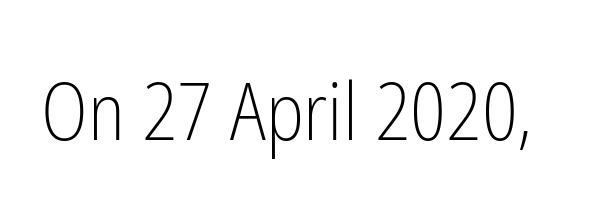
The image shows 79 px light, condensed sans-serif type, upright; set normal letter spacing, not underlined; low stroke contrast and a medium x-height.
